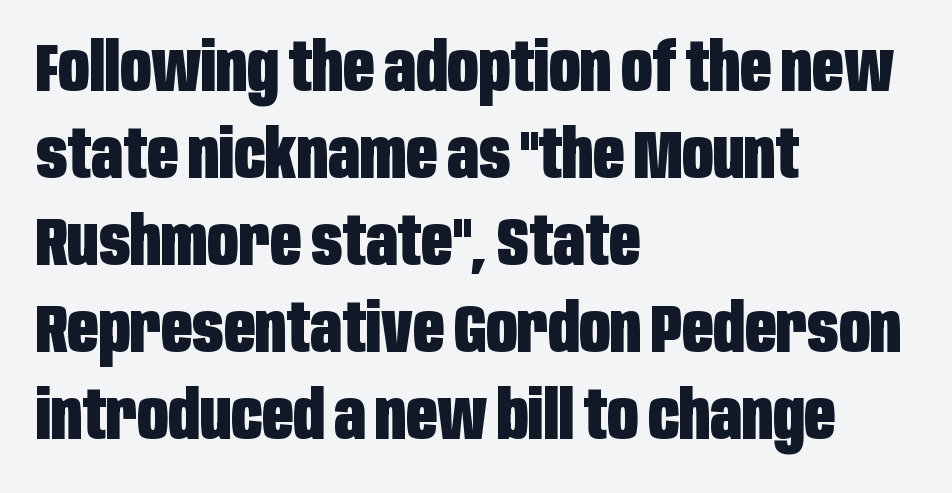
The image shows 68 px heavy, condensed sans-serif type, upright; set left-aligned, normal line spacing (1.28x), normal letter spacing, not underlined; low stroke contrast and a large x-height.
